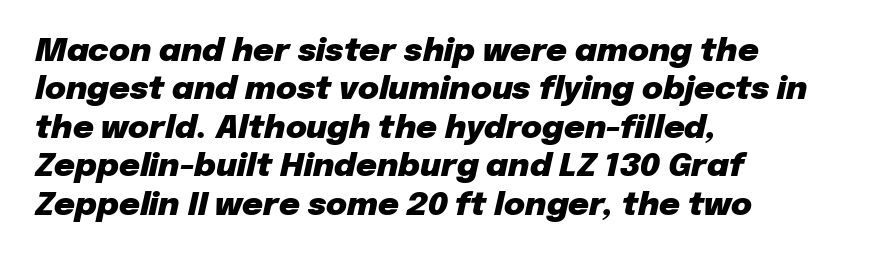
{"italic": "yes", "lean": "right", "slant_degrees": 12, "bold": "yes", "weight": "heavy", "width": "normal", "stroke_contrast": "low", "x_height": "medium", "monospaced": "no", "underline": "no", "align": "left", "line_spacing_ratio": 1.2, "letter_spacing": "normal", "letter_spacing_em": 0.0, "glyph_px": 32}
